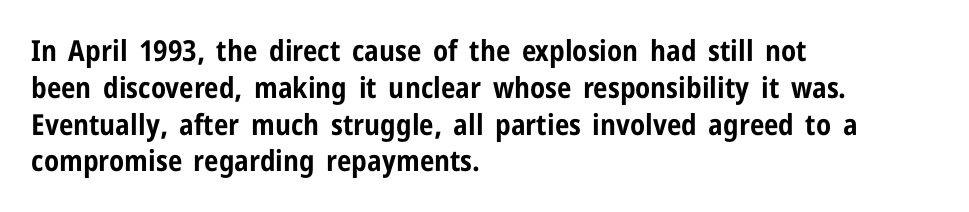
{"serif": "no", "italic": "no", "bold": "yes", "weight": "bold", "width": "condensed", "stroke_contrast": "low", "x_height": "medium", "monospaced": "no", "underline": "no", "align": "left", "line_spacing": "normal", "line_spacing_ratio": 1.27, "letter_spacing": "normal", "letter_spacing_em": 0.0, "glyph_px": 29}
